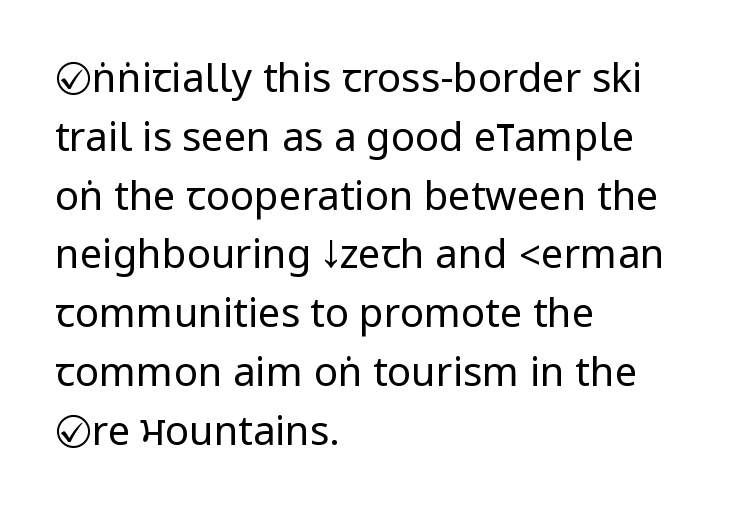
{"serif": "no", "italic": "no", "bold": "no", "weight": "regular", "width": "condensed", "stroke_contrast": "low", "underline": "no", "align": "left", "line_spacing": "normal", "line_spacing_ratio": 1.47, "letter_spacing": "normal", "letter_spacing_em": 0.0, "glyph_px": 40}
